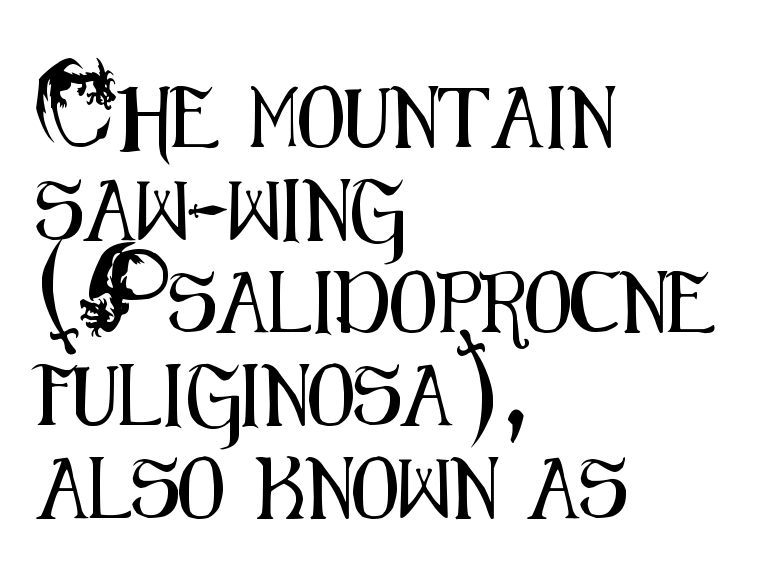
Upright lettering throughout. Interline gaps are of average width in this sample. The passage is arranged the way most books set body copy — flush left. Just letters on the line, the space beneath them empty. Here the glyphs are tracked normally, forming tight word shapes. Serifs: no, the terminals of the letterforms are clean.
